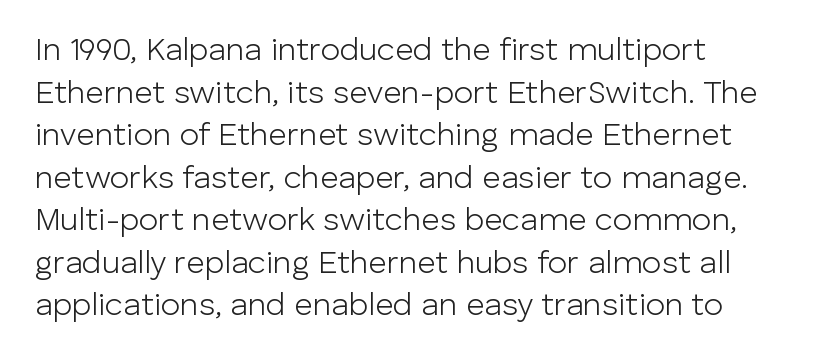
The image shows 32 px light sans-serif type, upright; set left-aligned, normal line spacing (1.33x), normal letter spacing, not underlined; low stroke contrast and a medium x-height.
